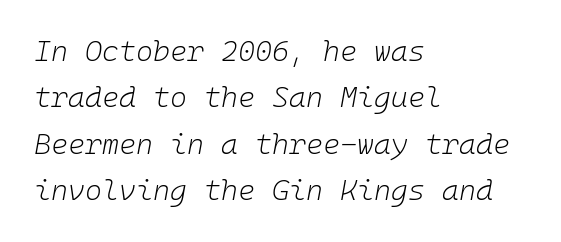
The image shows 29 px light type, italic (leaning right), monospaced; set left-aligned, normal line spacing (1.6x), normal letter spacing, not underlined; low stroke contrast and a medium x-height.
